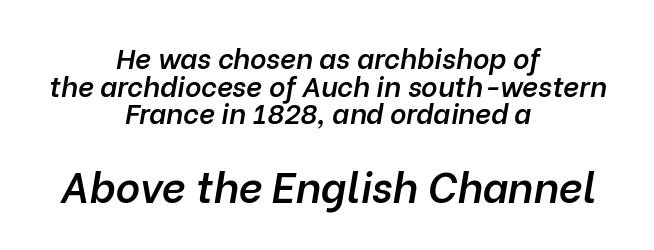
Q: Is the text bold? A: Semi-bold.
Q: Is the text italic (slanted)? A: Yes, it leans right by about 10 degrees.
Q: Is the text underlined? A: No.
Q: How is the paragraph aligned? A: Centered.
Q: Is the spacing between letters normal or unusually wide? A: Normal.
Q: Is the spacing between lines tight, normal or loose? A: Tight.
Q: Which block of text is set in a larger size, the first (top) or the second (bottom)? A: The second (bottom) one.
Q: Width (condensed, normal, or wide)? A: Normal.
Q: Stroke contrast? A: Low.
Q: x-height? A: Medium.
Q: Monospaced? A: No.
